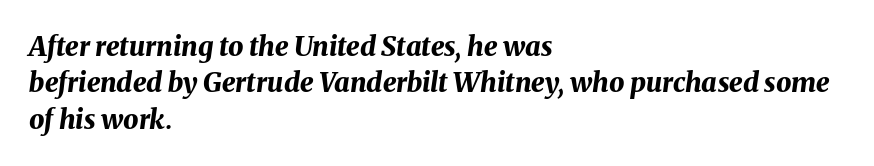
{"italic": "yes", "lean": "right", "slant_degrees": 8, "bold": "yes", "underline": "no", "align": "left", "line_spacing": "normal", "line_spacing_ratio": 1.35, "letter_spacing": "normal", "letter_spacing_em": 0.0, "glyph_px": 27}
